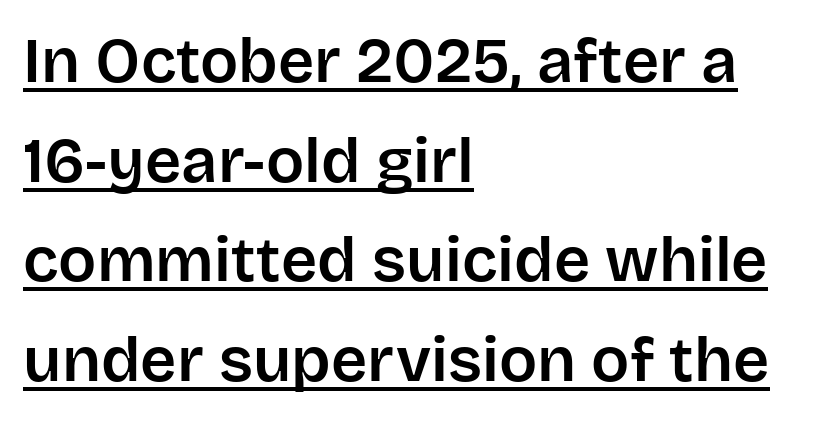
Q: Is the text italic (slanted)? A: No, it is upright.
Q: Is the typeface a serif or a sans-serif typeface? A: Sans-serif.
Q: Is the text underlined? A: Yes.
Q: How is the paragraph aligned? A: Left-aligned.
Q: Is the spacing between letters normal or unusually wide? A: Normal.
Q: Is the spacing between lines tight, normal or loose? A: Normal.
Q: Width (condensed, normal, or wide)? A: Normal.
Q: Stroke contrast? A: Low.
Q: x-height? A: Large.
Q: Monospaced? A: No.
